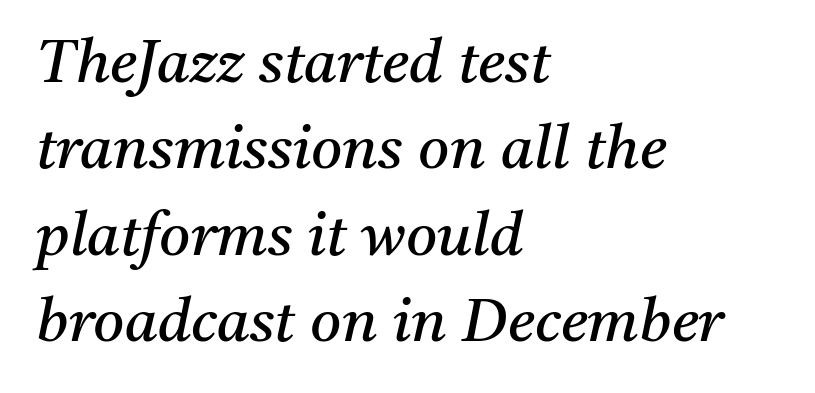
{"serif": "yes", "italic": "yes", "lean": "right", "slant_degrees": 11, "bold": "no", "weight": "regular", "width": "normal", "stroke_contrast": "medium", "x_height": "medium", "monospaced": "no", "underline": "no", "align": "left", "line_spacing": "normal", "line_spacing_ratio": 1.44, "letter_spacing": "normal", "letter_spacing_em": 0.0, "glyph_px": 60}
